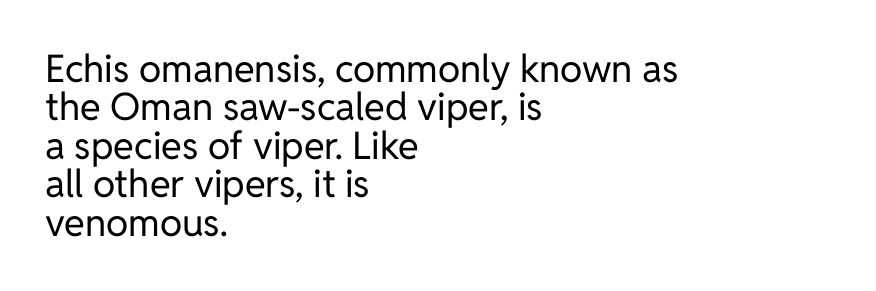
The image shows 38 px regular-weight sans-serif type, upright; set left-aligned, tight line spacing (1.01x), normal letter spacing, not underlined; low stroke contrast and a medium x-height.
